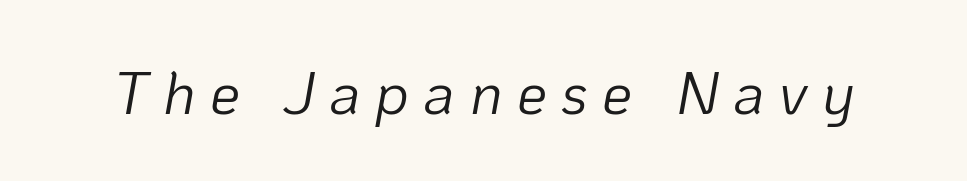
The image shows 60 px light type, italic (leaning right); set unusually wide letter spacing (+0.24 em), not underlined; low stroke contrast and a medium x-height.
